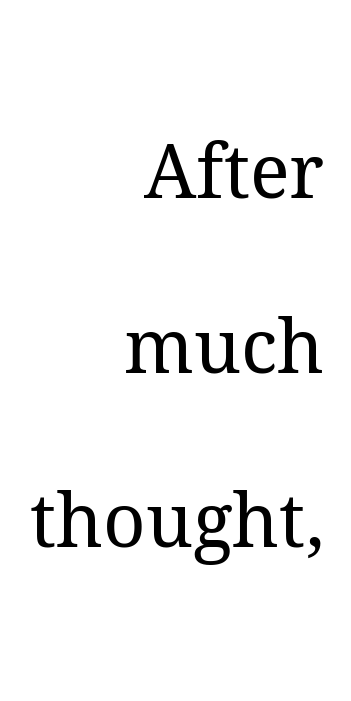
The glyphs are unaccompanied by any horizontal stroke below them. You could call the tracking neutral — neither tight nor loose. The rendering uses natural spacing where letterforms have individual widths. The leading is generous, giving the passage an open texture.
